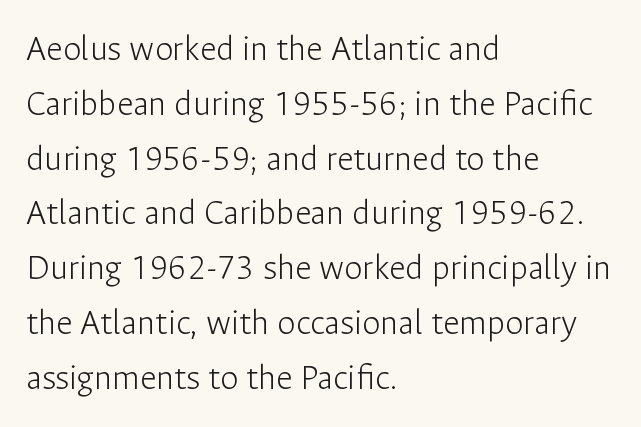
{"serif": "no", "italic": "no", "bold": "no", "weight": "light", "width": "normal", "stroke_contrast": "low", "x_height": "medium", "monospaced": "no", "underline": "no", "align": "left", "line_spacing": "normal", "line_spacing_ratio": 1.48, "letter_spacing": "normal", "letter_spacing_em": 0.0, "glyph_px": 37}
